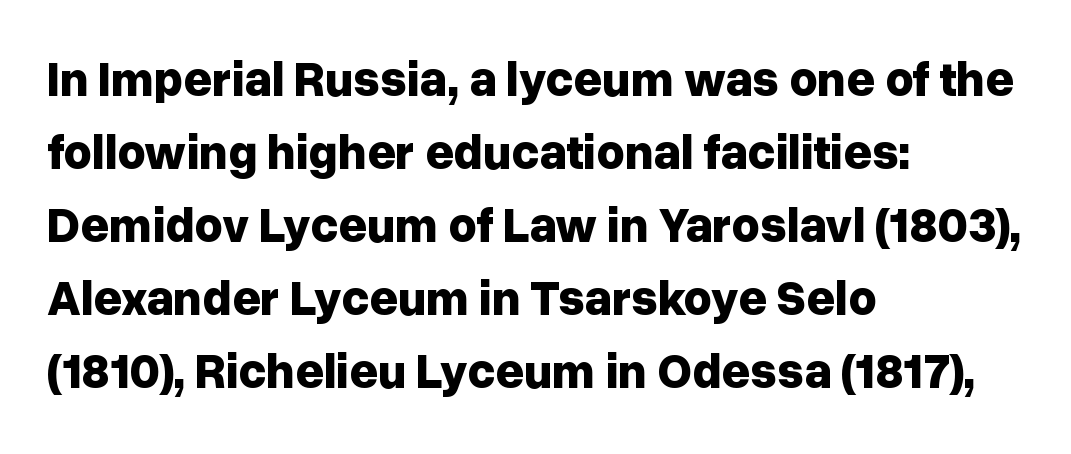
In terms of leading, this rendering sits right in the middle. The letters carry no serifs — their stems end cleanly without finishing strokes. Rendered with straight, roman letterforms. The setting favours the left margin, as ordinary paragraphs usually do.
